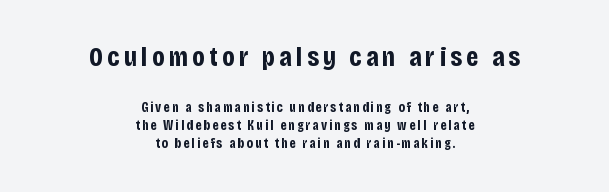
Q: Is the text bold? A: Yes.
Q: Is the text italic (slanted)? A: No, it is upright.
Q: Is the typeface a serif or a sans-serif typeface? A: Sans-serif.
Q: Is the text underlined? A: No.
Q: How is the paragraph aligned? A: Centered.
Q: Is the spacing between lines tight, normal or loose? A: Normal.
Q: Which block of text is set in a larger size, the first (top) or the second (bottom)? A: The first (top) one.
Q: Width (condensed, normal, or wide)? A: Condensed.
Q: Stroke contrast? A: Low.
Q: x-height? A: Large.
Q: Monospaced? A: No.
